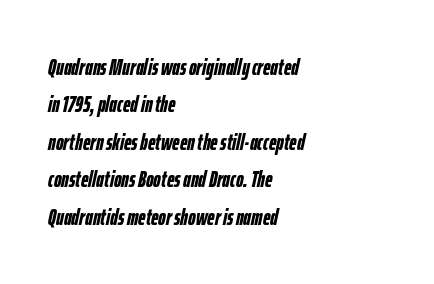
The image shows 23 px bold type, italic (leaning right); set left-aligned, normal line spacing (1.63x), normal letter spacing, not underlined.
